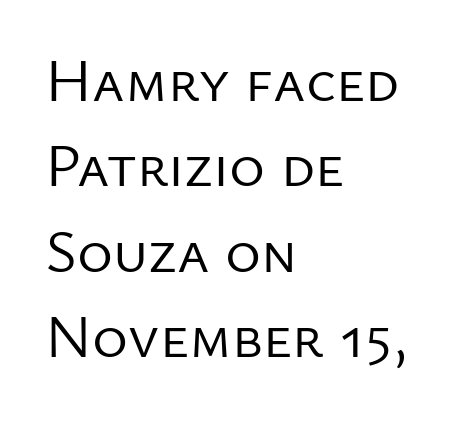
Rows of type keep a routine distance in the vertical direction. A typesetter would call this zero additional tracking. Type without underlining. The passage shown is typeset with a sans-serif family. The paragraph shown leans on its left margin.
